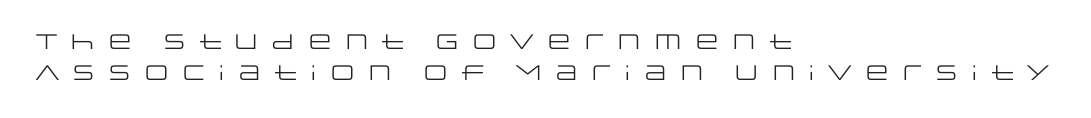
Q: Is the text bold? A: No.
Q: Is the text italic (slanted)? A: No, it is upright.
Q: Is the text underlined? A: No.
Q: How is the paragraph aligned? A: Left-aligned.
Q: Is the spacing between letters normal or unusually wide? A: Unusually wide.
Q: Is the spacing between lines tight, normal or loose? A: Normal.
